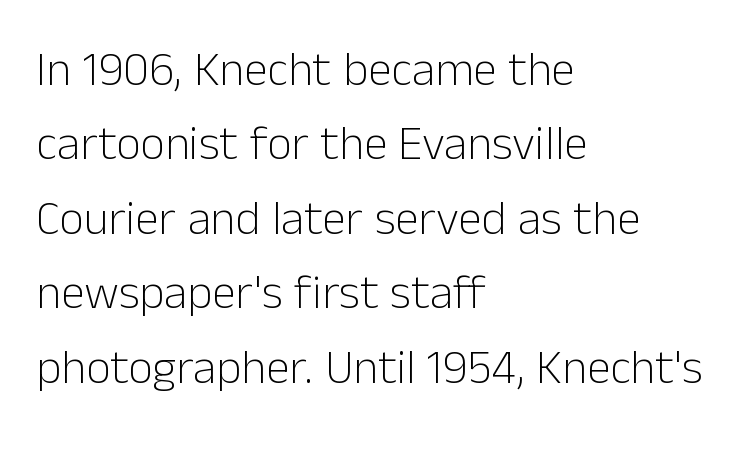
{"serif": "no", "italic": "no", "bold": "no", "weight": "light", "width": "normal", "stroke_contrast": "low", "x_height": "medium", "monospaced": "no", "underline": "no", "align": "left", "line_spacing": "normal", "line_spacing_ratio": 1.55, "letter_spacing": "normal", "letter_spacing_em": 0.0, "glyph_px": 48}
